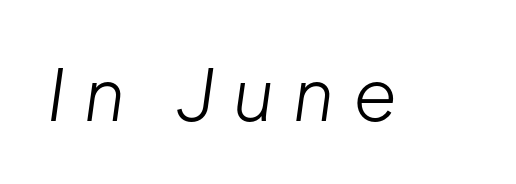
Q: Is the text bold? A: No.
Q: Is the text italic (slanted)? A: Yes, it leans right by about 8 degrees.
Q: Is the text underlined? A: No.
Q: Is the spacing between letters normal or unusually wide? A: Unusually wide.
Q: Width (condensed, normal, or wide)? A: Normal.
Q: Stroke contrast? A: Low.
Q: x-height? A: Medium.
Q: Monospaced? A: No.
